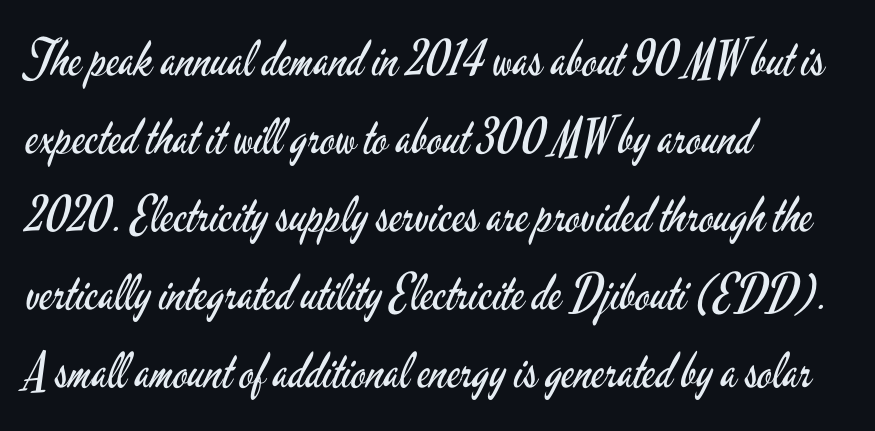
{"serif": "no", "bold": "no", "weight": "regular", "width": "condensed", "stroke_contrast": "low", "x_height": "small", "monospaced": "no", "underline": "no", "align": "left", "line_spacing": "normal", "line_spacing_ratio": 1.59, "letter_spacing": "normal", "letter_spacing_em": 0.0, "glyph_px": 49}
